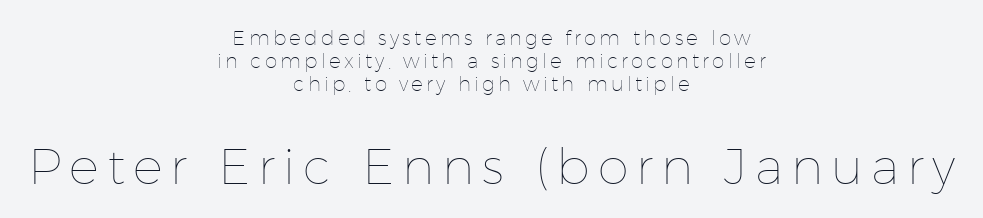
Posture: upright roman. The typesetter chose a symmetrical, centered arrangement here. Successive baselines arrive quickly, one right under another. The strokes carry an ordinary text weight at most. Which of the two is more prominent by size? The second, at the bottom. Words float on clear page, feet unadorned.
